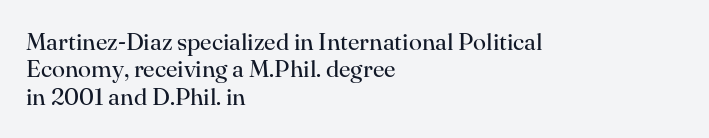
Horizontally, the lines are justified to the leading edge only. Weight: regular or lighter. The gap between lines stays unmarked. The font's upright variant was chosen for this text. The tracking reads as untouched default to a designer's eye.
